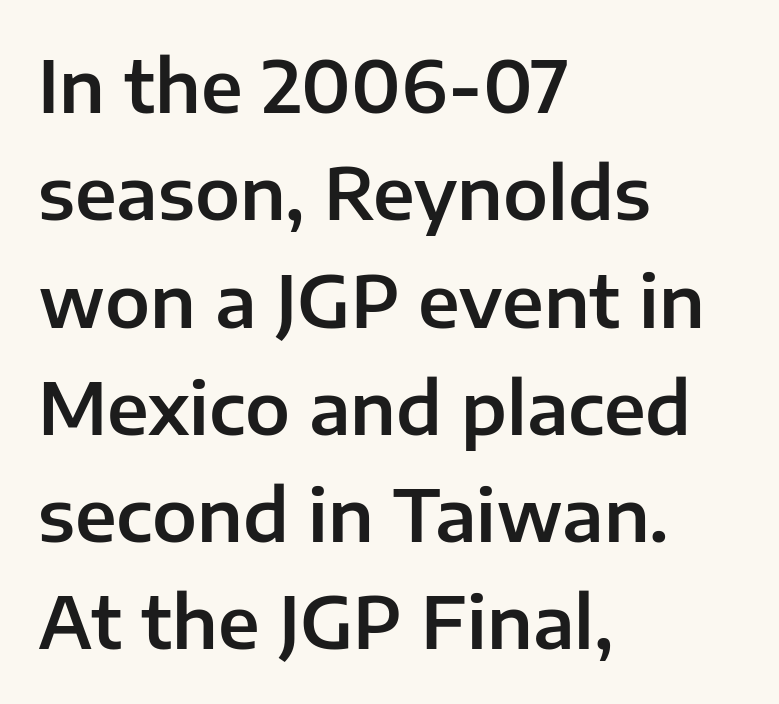
The image shows 72 px sans-serif type, upright; set left-aligned, normal line spacing (1.49x), normal letter spacing, not underlined; low stroke contrast and a medium x-height.
